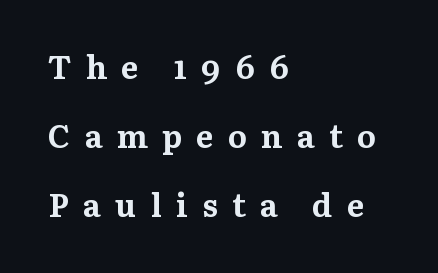
Q: Is the text bold? A: Yes.
Q: Is the text italic (slanted)? A: No, it is upright.
Q: Is the typeface a serif or a sans-serif typeface? A: Serif.
Q: Is the text underlined? A: No.
Q: How is the paragraph aligned? A: Left-aligned.
Q: Is the spacing between letters normal or unusually wide? A: Unusually wide.
Q: Is the spacing between lines tight, normal or loose? A: Loose.
Q: Width (condensed, normal, or wide)? A: Normal.
Q: Stroke contrast? A: Medium.
Q: x-height? A: Medium.
Q: Monospaced? A: No.
